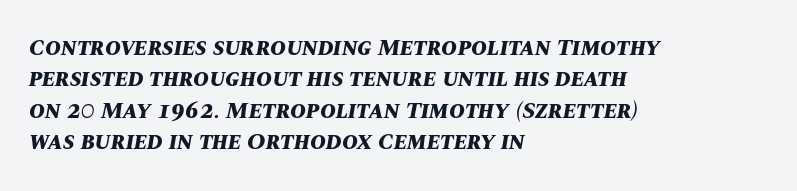
{"italic": "yes", "lean": "right", "slant_degrees": 10, "bold": "yes", "underline": "no", "align": "left", "line_spacing": "normal", "line_spacing_ratio": 1.31, "letter_spacing": "normal", "letter_spacing_em": 0.0, "glyph_px": 24}
